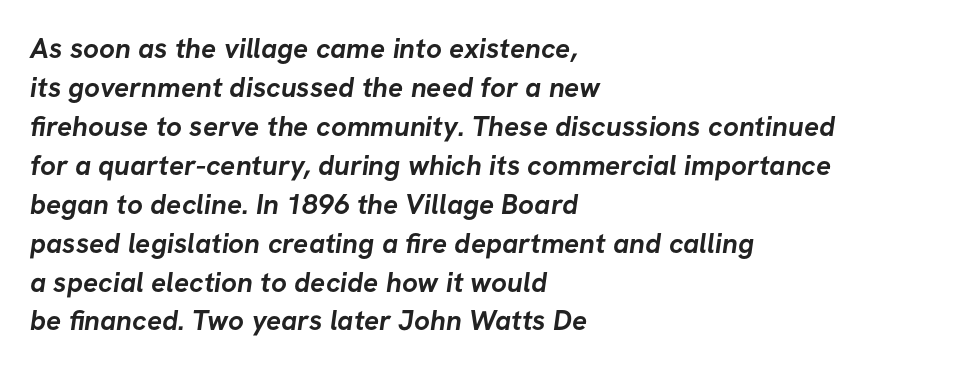
{"serif": "no", "bold": "yes", "weight": "semibold", "width": "normal", "stroke_contrast": "low", "x_height": "medium", "monospaced": "no", "underline": "no", "align": "left", "line_spacing": "normal", "line_spacing_ratio": 1.39, "letter_spacing": "normal", "letter_spacing_em": 0.0, "glyph_px": 28}
